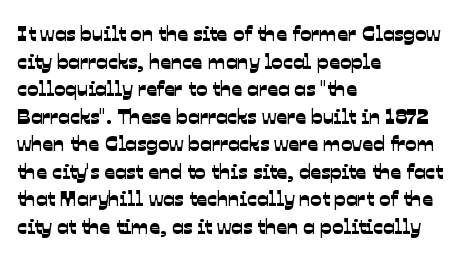
The leading is moderate, giving the passage an even texture. The text block is weighted toward the left margin, trailing off unevenly rightward. Look at the tracking — it's just the regular setting, nothing added. Honestly, there is no underline to notice here at all.
